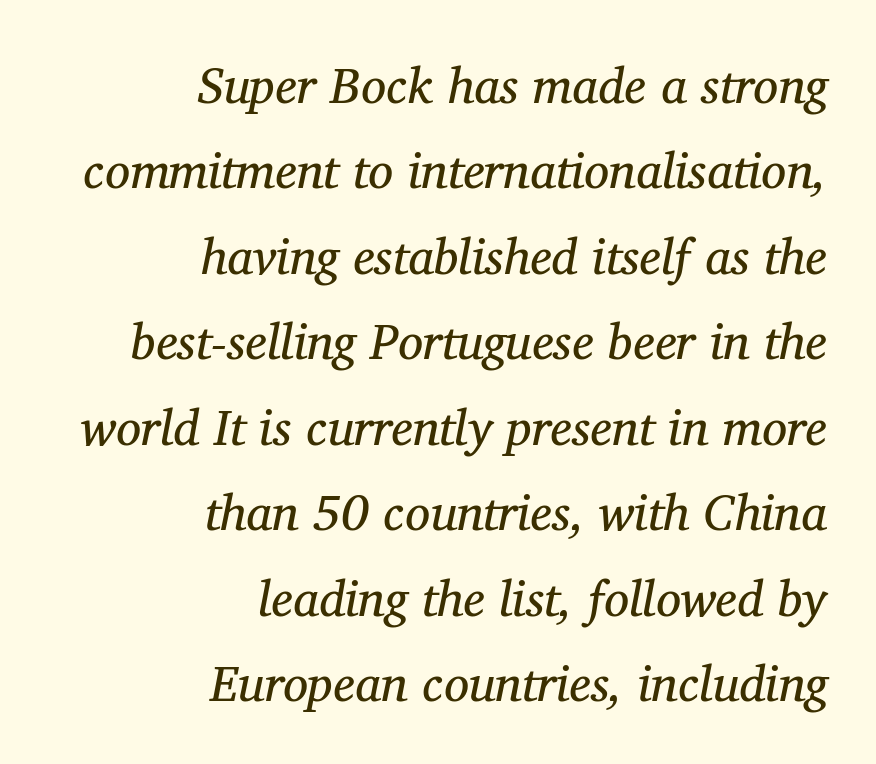
{"serif": "yes", "italic": "yes", "lean": "right", "slant_degrees": 11, "bold": "no", "weight": "regular", "width": "normal", "stroke_contrast": "medium", "x_height": "medium", "monospaced": "no", "underline": "no", "align": "right", "line_spacing_ratio": 1.71, "letter_spacing": "normal", "letter_spacing_em": 0.0, "glyph_px": 50}
